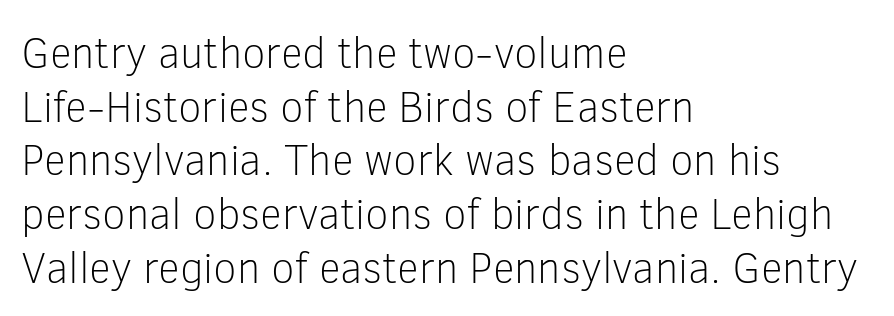
The image shows 43 px light sans-serif type, upright; set left-aligned, normal line spacing (1.25x), normal letter spacing, not underlined; low stroke contrast and a medium x-height.
